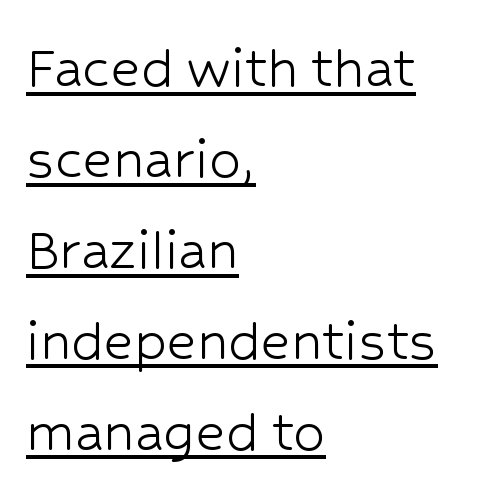
Compared with typical body copy, the letter spacing here is the same. Weight: not bold — regular or lighter. Whoever set this chose a conventional vertical rhythm. Underline: present.
